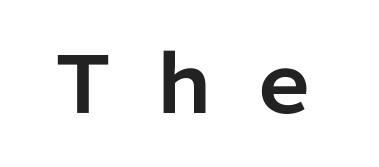
The glyphs are unaccompanied by any horizontal stroke below them. Strong, thick strokes mark this as bold type. The tracking jumps out immediately: characters are airy and widely separated. No italicization has been applied; the sample stays upright. Check where the strokes stop: nothing finishes them off — pure sans.
